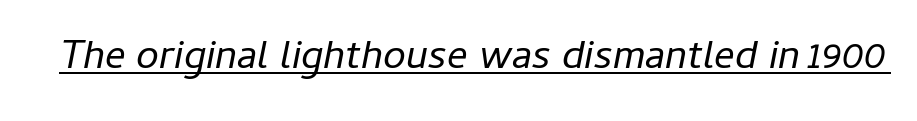
The image shows 41 px regular-weight type, italic (leaning right); set normal letter spacing, underlined; low stroke contrast and a medium x-height.
